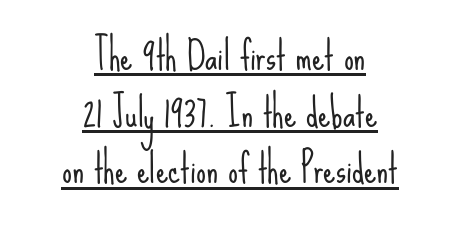
These lines are composed in type without serifs. The line-height multiplier appears to be the usual default. Notice how the passage keeps no hard edge, just a central spine. No heavy texture on the line: the type isn't bold. Students, observe the line beneath the letters — that is underlining. Note the varied advance widths — an 'i' is clearly narrower than an 'm'.
